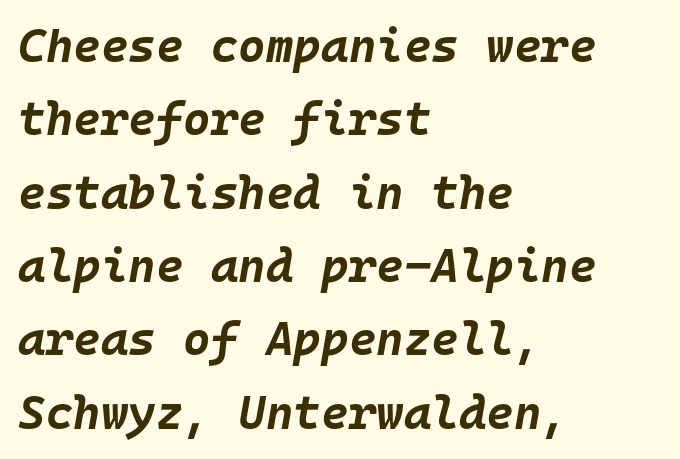
The image shows 47 px bold type, italic (leaning right), monospaced; set left-aligned, normal line spacing (1.56x), normal letter spacing, not underlined; low stroke contrast and a large x-height.
